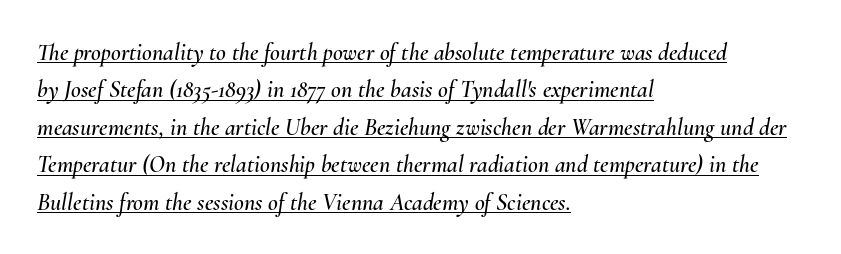
Q: Is the text italic (slanted)? A: Yes, it leans right by about 10 degrees.
Q: Is the text underlined? A: Yes.
Q: How is the paragraph aligned? A: Left-aligned.
Q: Is the spacing between letters normal or unusually wide? A: Normal.
Q: Is the spacing between lines tight, normal or loose? A: Normal.
